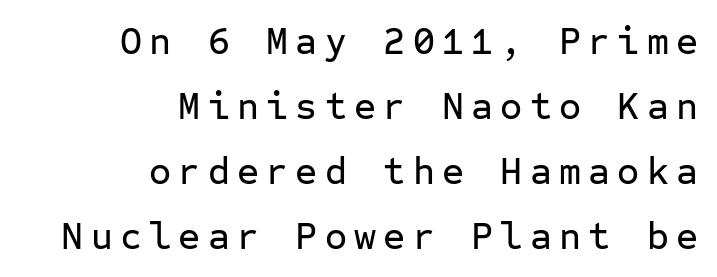
{"serif": "no", "italic": "no", "width": "normal", "stroke_contrast": "low", "x_height": "medium", "monospaced": "yes", "underline": "no", "align": "right", "line_spacing_ratio": 1.71, "glyph_px": 38}
